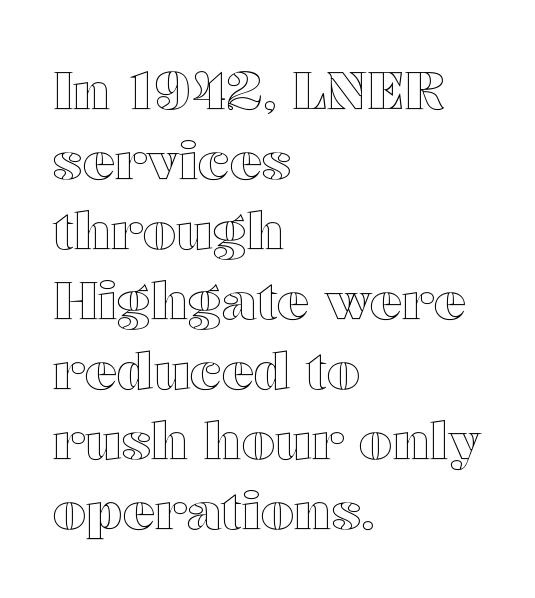
Tall strokes in this sample are plumb rather than angled. You could call the tracking neutral — neither tight nor loose. Reading down the block, your eye returns to a fixed left position each line. This sample keeps an unexceptional amount of space between lines. Check the space under the baseline: it is left empty. A typesetter would call this proportional, since set widths differ per character.
